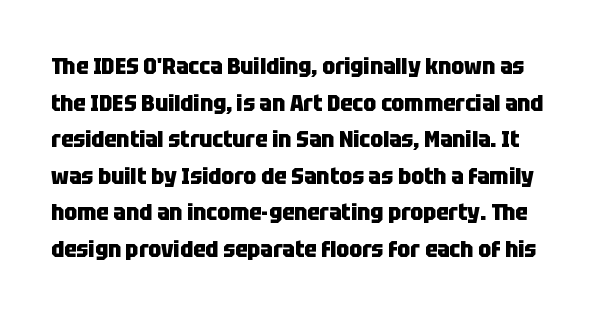
Honestly, the row spacing looks completely unremarkable. Decoration check: the copy has no underline. Posture: vertical. The sample has been set heavy, in full bold. Does extra space separate the letters? No, they use regular spacing.
